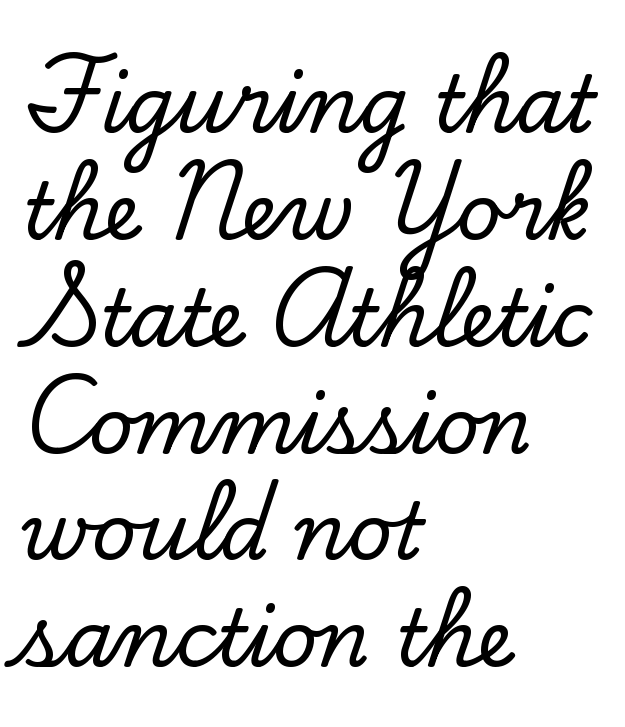
Q: Is the text italic (slanted)? A: Yes.
Q: Is the typeface a serif or a sans-serif typeface? A: Serif.
Q: Is the text underlined? A: No.
Q: How is the paragraph aligned? A: Left-aligned.
Q: Is the spacing between letters normal or unusually wide? A: Normal.
Q: Is the spacing between lines tight, normal or loose? A: Normal.
Q: Width (condensed, normal, or wide)? A: Normal.
Q: Stroke contrast? A: Low.
Q: x-height? A: Small.
Q: Monospaced? A: No.
